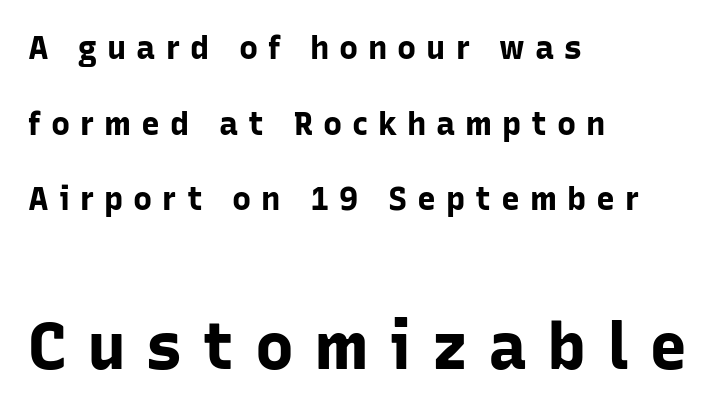
{"serif": "no", "italic": "no", "bold": "yes", "weight": "bold", "width": "normal", "stroke_contrast": "low", "x_height": "medium", "monospaced": "no", "underline": "no", "align": "left", "line_spacing": "loose", "line_spacing_ratio": 2.36, "letter_spacing": "wide", "letter_spacing_em": 0.31, "larger_block": "second", "size_ratio": 2.03, "glyph_px": 65}
